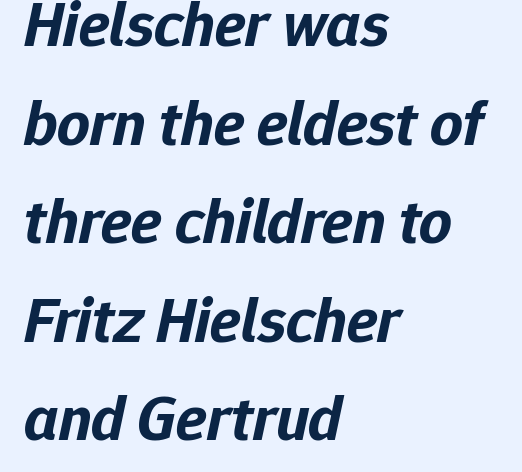
The passage shown stacks its lines at a standard gap. The rendering uses a bold face; every stroke is thick and dark. Rule under the text: the space is simply empty. This sample has the flowing, uneven cadence of proportional lettering. If you drew a line through each stem, it would be angled. Characters follow at the spacing the type designer built in.
